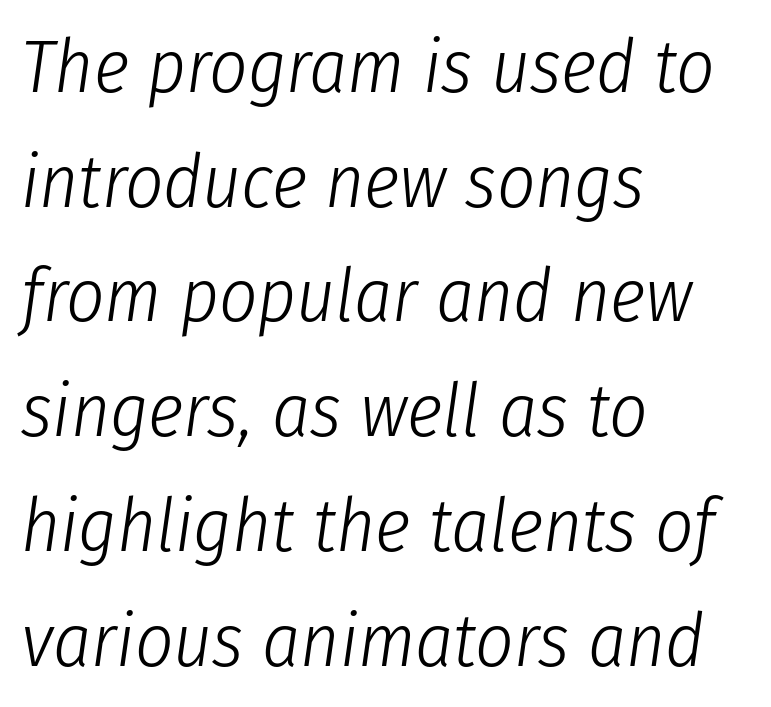
Q: Is the text bold? A: No.
Q: Is the text italic (slanted)? A: Yes, it leans right by about 8 degrees.
Q: Is the text underlined? A: No.
Q: How is the paragraph aligned? A: Left-aligned.
Q: Is the spacing between letters normal or unusually wide? A: Normal.
Q: Is the spacing between lines tight, normal or loose? A: Normal.
Q: Width (condensed, normal, or wide)? A: Condensed.
Q: Stroke contrast? A: Low.
Q: x-height? A: Medium.
Q: Monospaced? A: No.
